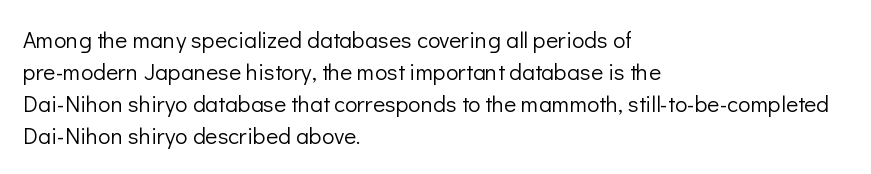
The image shows 23 px text type, upright; set left-aligned, normal line spacing (1.39x), normal letter spacing, not underlined.
